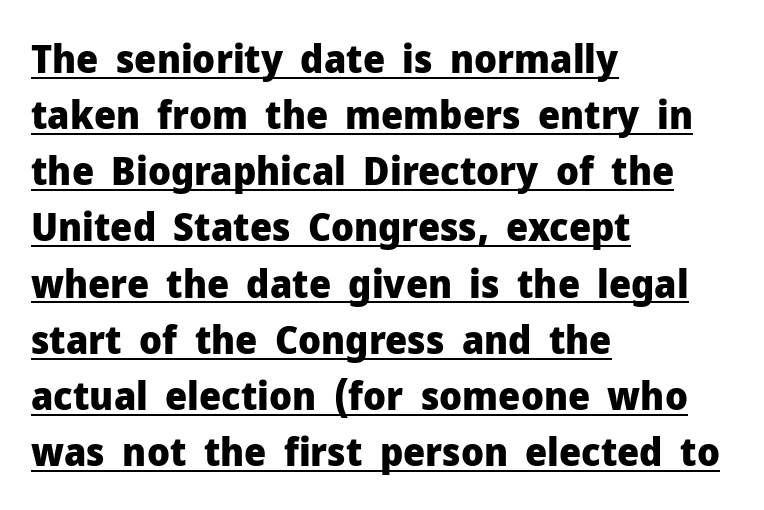
The image shows 39 px heavy sans-serif type, upright; set left-aligned, normal line spacing (1.44x), normal letter spacing, underlined; low stroke contrast and a medium x-height.
